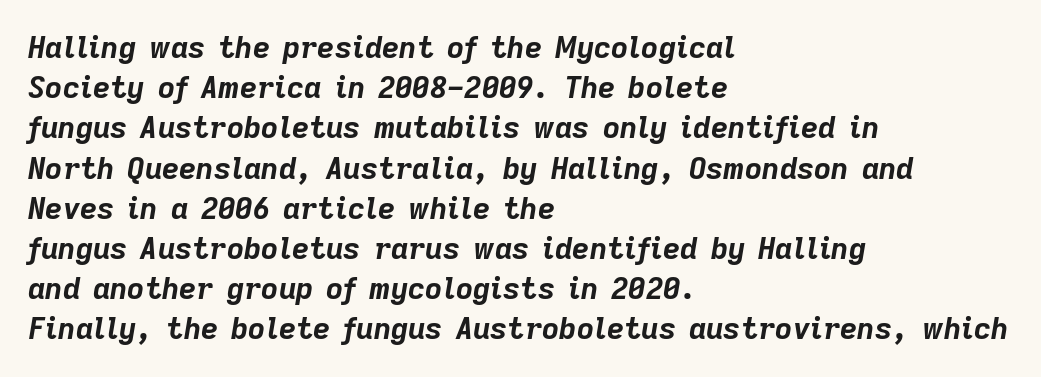
The whole block is typeset with a tilt. This rendering features lettering with no underline. Caption: multi-line text, flush left, ragged right. These lines carry a lot of weight — the face is fully bold. Quick note: interline space is typical.
